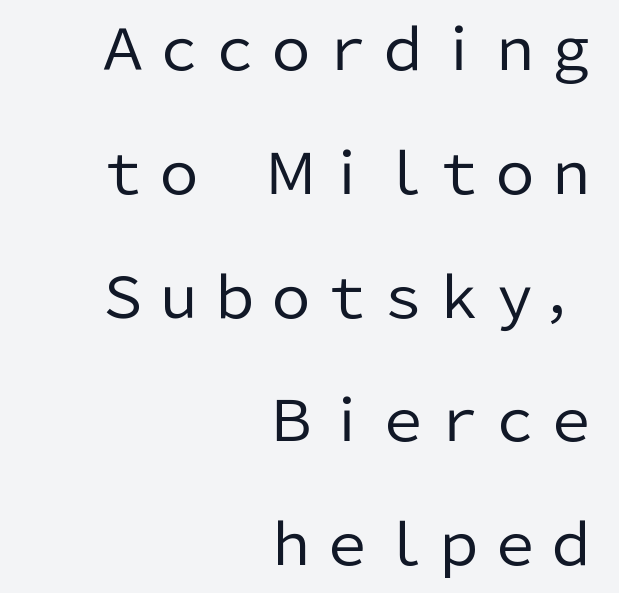
The image shows 56 px regular-weight sans-serif type, upright; set right-aligned, loose line spacing (2.21x), normal letter spacing, not underlined; low stroke contrast and a medium x-height.
